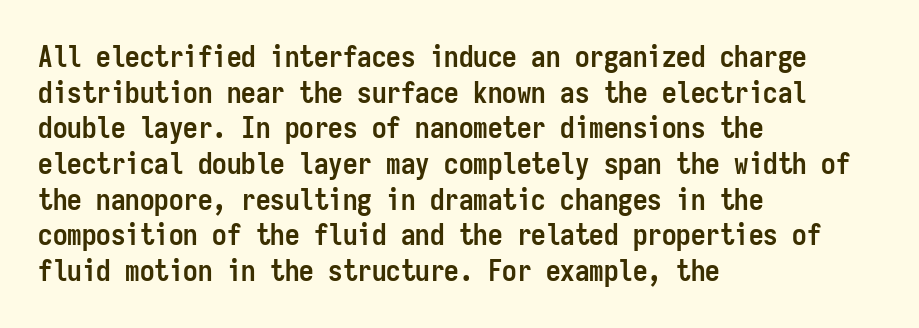
{"serif": "no", "italic": "no", "bold": "yes", "weight": "semibold", "width": "condensed", "stroke_contrast": "low", "x_height": "medium", "monospaced": "yes", "underline": "no", "align": "left", "line_spacing_ratio": 1.23, "letter_spacing": "normal", "letter_spacing_em": 0.0, "glyph_px": 29}
